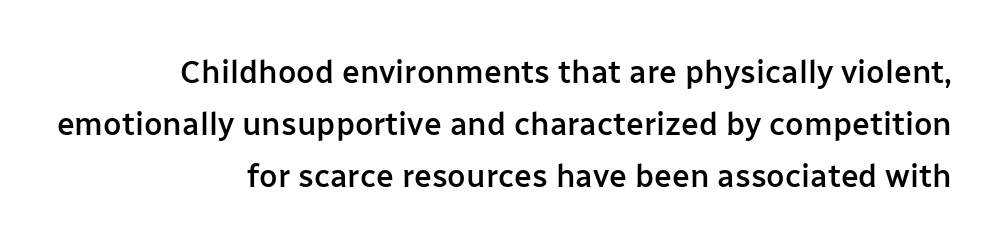
{"serif": "no", "italic": "no", "bold": "semi", "weight": "semibold", "width": "normal", "stroke_contrast": "low", "x_height": "medium", "monospaced": "no", "underline": "no", "align": "right", "line_spacing": "normal", "line_spacing_ratio": 1.62, "letter_spacing": "normal", "letter_spacing_em": 0.0, "glyph_px": 32}
